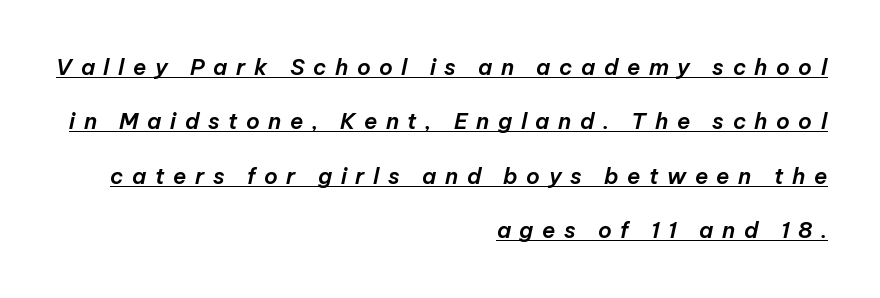
The image shows 22 px text type, italic (leaning right); set right-aligned, loose line spacing (2.47x), unusually wide letter spacing (+0.39 em), underlined.
